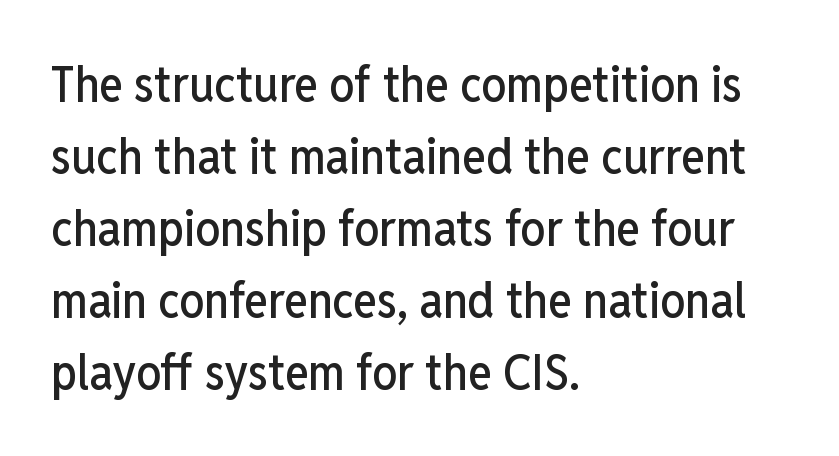
The face used here is rendered with its standard letterfit. The glyphs are unaccompanied by any horizontal stroke below them. Characters remain perfectly vertical along every line. Leftover space on each line is placed entirely after the last word. Each new line begins a customary step beneath the previous one.
